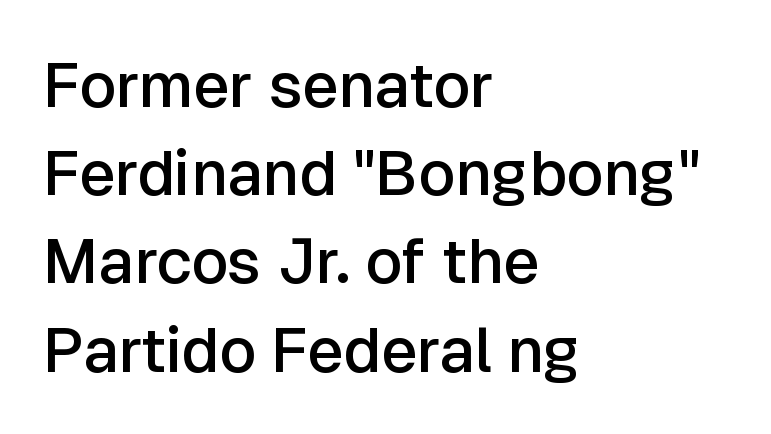
Has an underline been added? It has not. Varying glyph widths throughout — classic text-font behaviour. You can tell from the bare stems that sans-serif type was used. What stands out about the letter spacing? Nothing — it is the standard amount. Ordinary non-slanted type is in use. The ragged edge is on the right, which tells us the setting is flush left.
